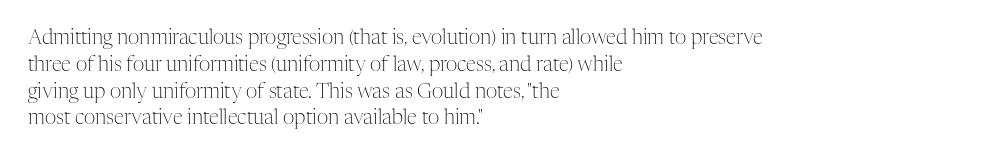
Unlike italic type, these characters show no tilt at all. Honestly, there is no underline to notice here at all. The ragged edge is on the right, which tells us the setting is flush left. Tracking here is standard; glyphs follow each other at the usual distance.
